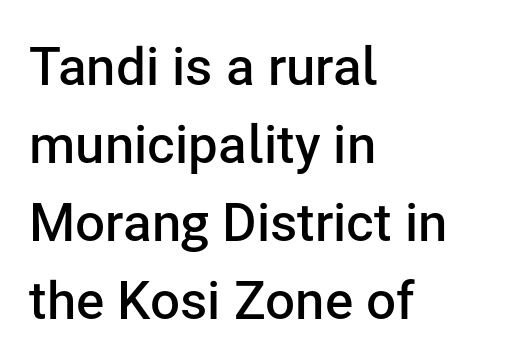
Descenders hang freely into open space. The rendering uses a semibold face; strokes are thickened but not to full bold. Posture: straight, roman, zero tilt. Vertically, the passage feels balanced, rows spaced as you'd expect. You can tell from the bare stems that sans-serif type was used.
